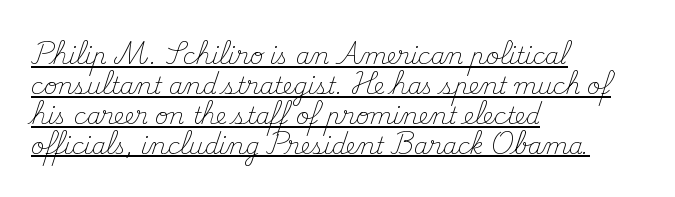
Q: Is the text bold? A: No.
Q: Is the text italic (slanted)? A: Yes.
Q: Is the text underlined? A: Yes.
Q: How is the paragraph aligned? A: Left-aligned.
Q: Is the spacing between letters normal or unusually wide? A: Normal.
Q: Is the spacing between lines tight, normal or loose? A: Normal.
